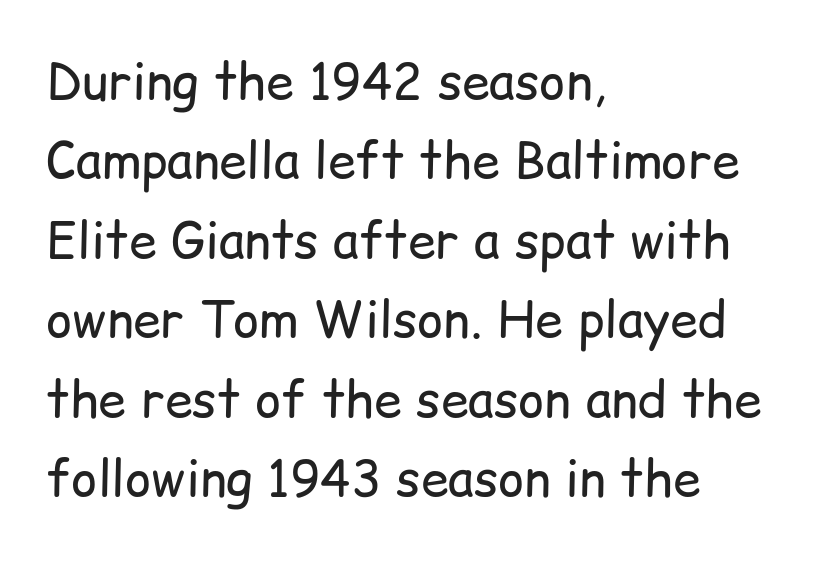
Q: Is the text bold? A: No.
Q: Is the text italic (slanted)? A: No, it is upright.
Q: Is the typeface a serif or a sans-serif typeface? A: Sans-serif.
Q: Is the text underlined? A: No.
Q: How is the paragraph aligned? A: Left-aligned.
Q: Is the spacing between letters normal or unusually wide? A: Normal.
Q: Is the spacing between lines tight, normal or loose? A: Normal.
Q: Width (condensed, normal, or wide)? A: Normal.
Q: Stroke contrast? A: Low.
Q: x-height? A: Medium.
Q: Monospaced? A: No.
